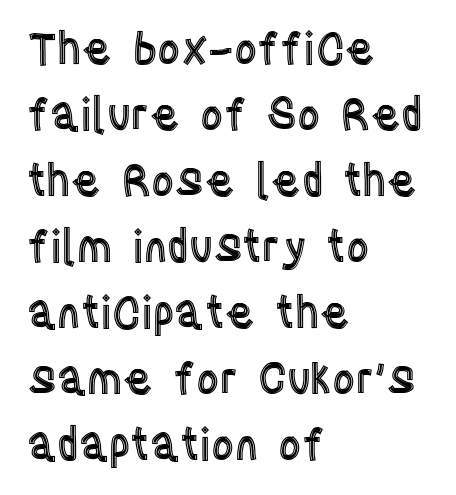
Q: Is the text italic (slanted)? A: No, it is upright.
Q: Is the text underlined? A: No.
Q: How is the paragraph aligned? A: Left-aligned.
Q: Is the spacing between letters normal or unusually wide? A: Normal.
Q: Is the spacing between lines tight, normal or loose? A: Normal.
Q: Width (condensed, normal, or wide)? A: Condensed.
Q: x-height? A: Large.
Q: Monospaced? A: No.
